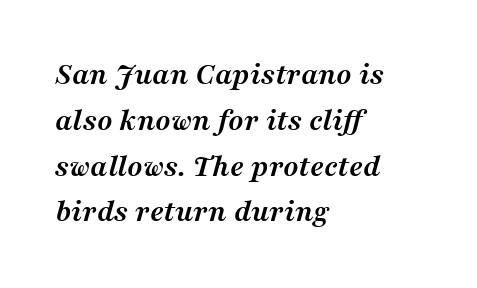
You could not count columns in this text — the font is proportionally spaced. This sample is left-justified, so line endings fall wherever the words run out. Italic? Definitely — the glyphs are oblique. Serifs: yes, visible at the terminals of the letterforms. Each row of text sits above clean, open space.
